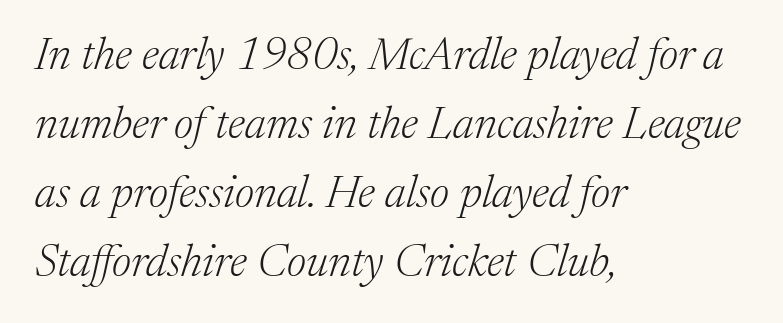
An italicized treatment has been applied to the whole sample. The glyphs are unaccompanied by any horizontal stroke below them. The tracking reads as untouched default to a designer's eye. Small tapered or slab feet sit at the stroke ends, so this counts as serif. The block of text has a typical density, with ordinary space between rows. Compared with a typical body face, this is equally light or lighter still.
